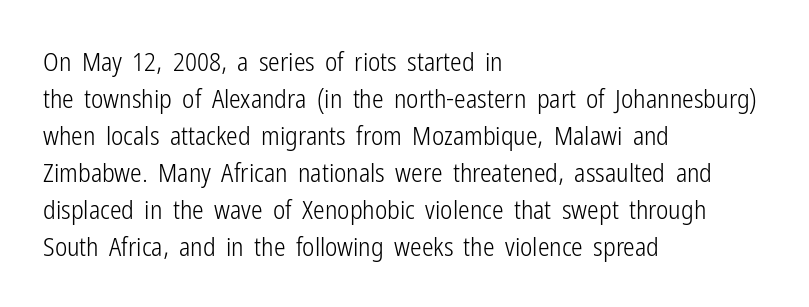
{"italic": "no", "bold": "no", "underline": "no", "align": "left", "line_spacing": "normal", "line_spacing_ratio": 1.42, "letter_spacing": "normal", "letter_spacing_em": 0.0, "glyph_px": 26}
